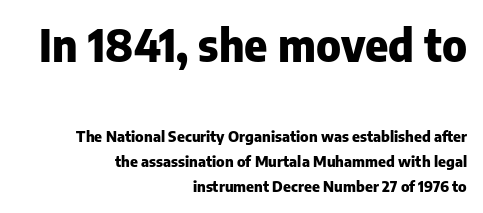
{"serif": "no", "italic": "no", "bold": "yes", "weight": "heavy", "width": "normal", "stroke_contrast": "low", "x_height": "medium", "monospaced": "no", "underline": "no", "align": "right", "line_spacing": "normal", "line_spacing_ratio": 1.69, "letter_spacing": "normal", "letter_spacing_em": 0.0, "larger_block": "first", "size_ratio": 2.93, "glyph_px": 44}
